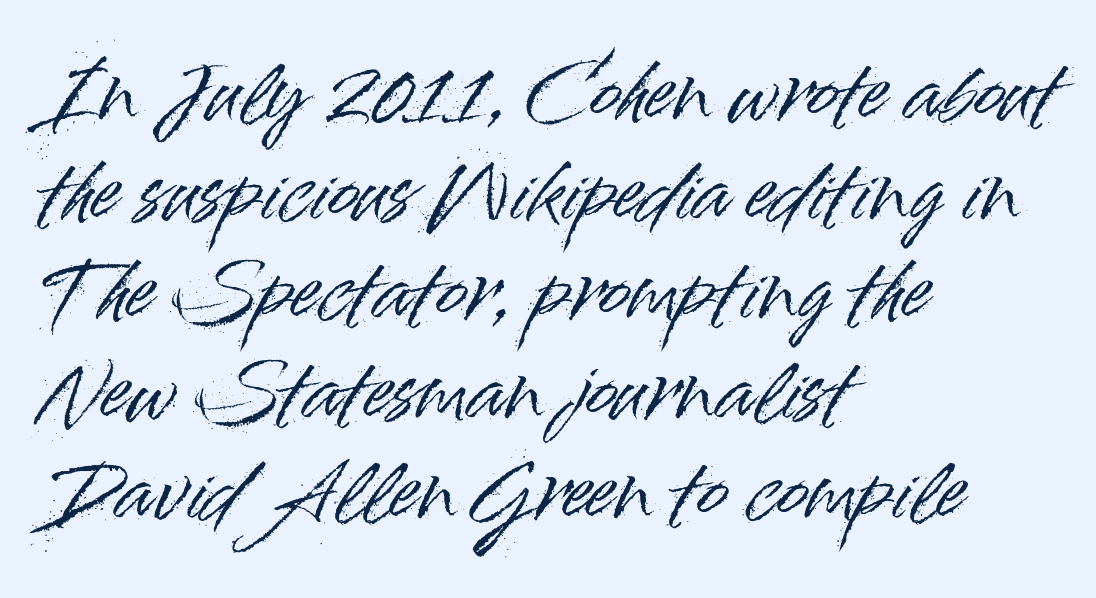
{"serif": "no", "width": "normal", "stroke_contrast": "high", "x_height": "small", "monospaced": "no", "underline": "no", "align": "left", "line_spacing": "normal", "line_spacing_ratio": 1.33, "letter_spacing": "normal", "letter_spacing_em": 0.0, "glyph_px": 75}
